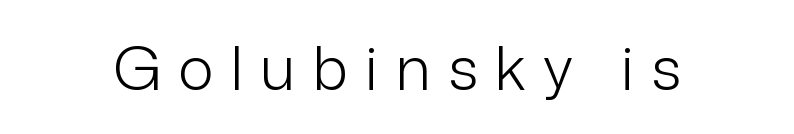
The image shows 60 px light sans-serif type, upright; set unusually wide letter spacing (+0.28 em), not underlined; low stroke contrast and a medium x-height.
